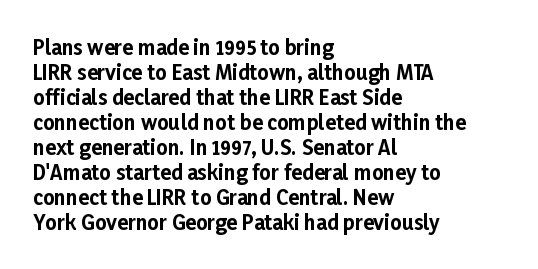
Q: Is the text bold? A: Yes.
Q: Is the text italic (slanted)? A: No, it is upright.
Q: Is the text underlined? A: No.
Q: How is the paragraph aligned? A: Left-aligned.
Q: Is the spacing between letters normal or unusually wide? A: Normal.
Q: Is the spacing between lines tight, normal or loose? A: Normal.
